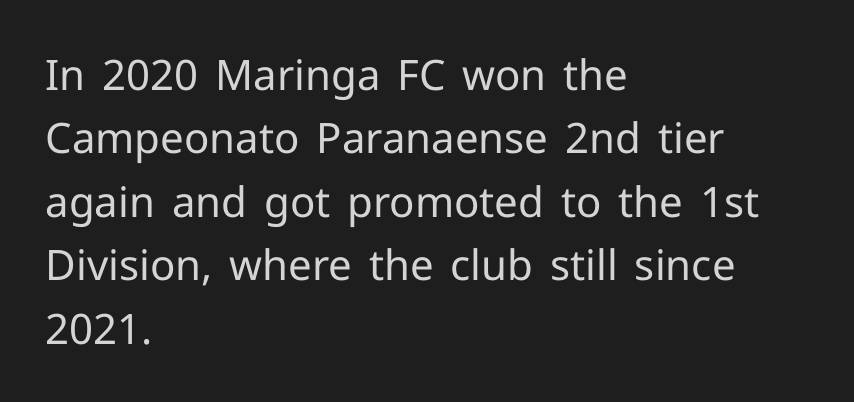
Do the characters align in a grid? No, the font is proportional. This reads as an unemphasized weight, regular at the heaviest. Reading down the block, your eye returns to a fixed left position each line. Characters remain perfectly vertical along every line.
